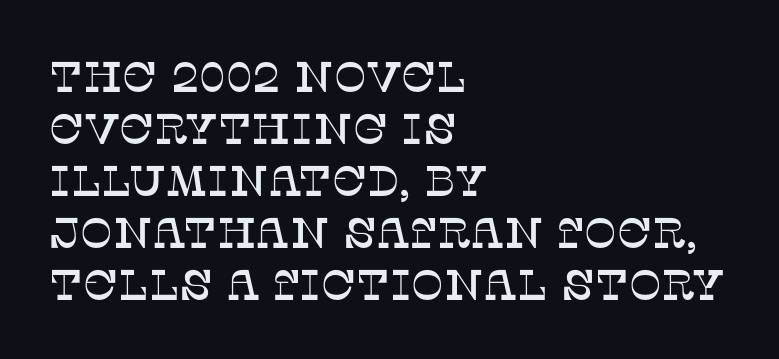
{"serif": "yes", "italic": "no", "width": "normal", "stroke_contrast": "low", "x_height": "large", "monospaced": "no", "underline": "no", "align": "left", "line_spacing_ratio": 1.21, "letter_spacing": "normal", "letter_spacing_em": 0.0, "glyph_px": 43}
